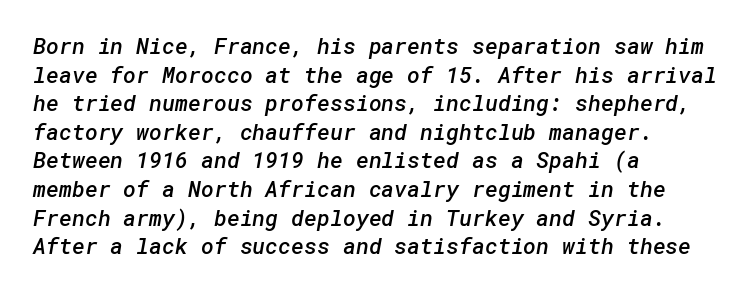
Q: Is the text bold? A: Semi-bold.
Q: Is the text underlined? A: No.
Q: How is the paragraph aligned? A: Left-aligned.
Q: Is the spacing between letters normal or unusually wide? A: Normal.
Q: Is the spacing between lines tight, normal or loose? A: Normal.
